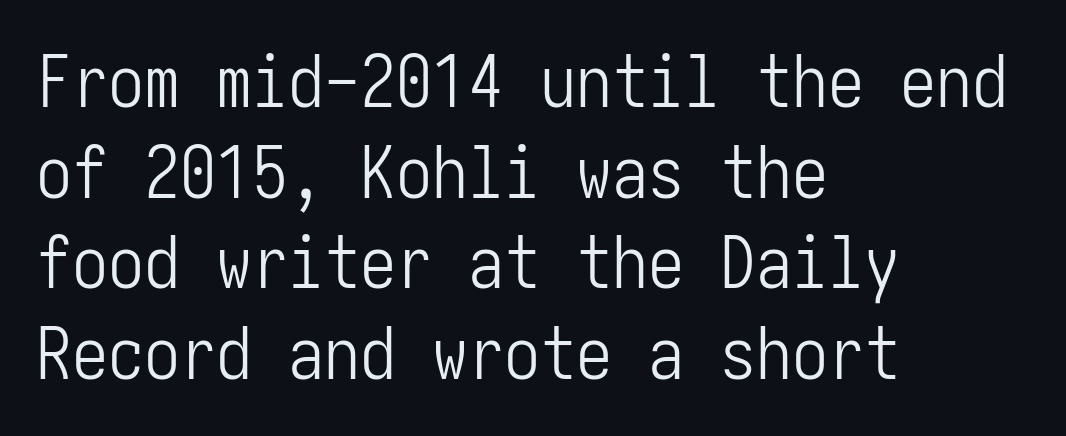
{"serif": "no", "italic": "no", "bold": "no", "weight": "light", "width": "condensed", "stroke_contrast": "low", "x_height": "medium", "underline": "no", "align": "left", "line_spacing": "normal", "line_spacing_ratio": 1.26, "letter_spacing": "normal", "letter_spacing_em": 0.0, "glyph_px": 72}
